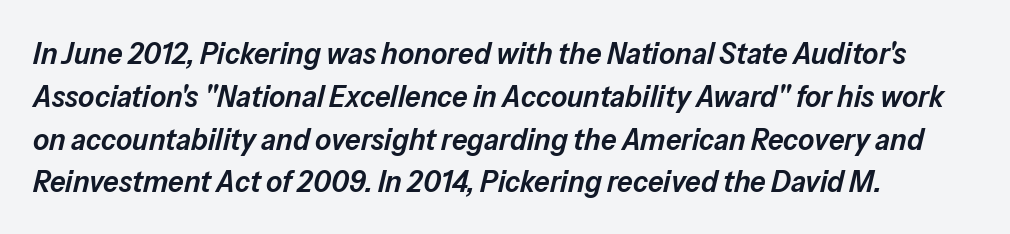
Q: Is the text bold? A: Semi-bold.
Q: Is the text italic (slanted)? A: Yes, it leans right by about 13 degrees.
Q: Is the text underlined? A: No.
Q: How is the paragraph aligned? A: Left-aligned.
Q: Is the spacing between letters normal or unusually wide? A: Normal.
Q: Is the spacing between lines tight, normal or loose? A: Normal.
Q: Width (condensed, normal, or wide)? A: Normal.
Q: Stroke contrast? A: Low.
Q: x-height? A: Medium.
Q: Monospaced? A: No.
